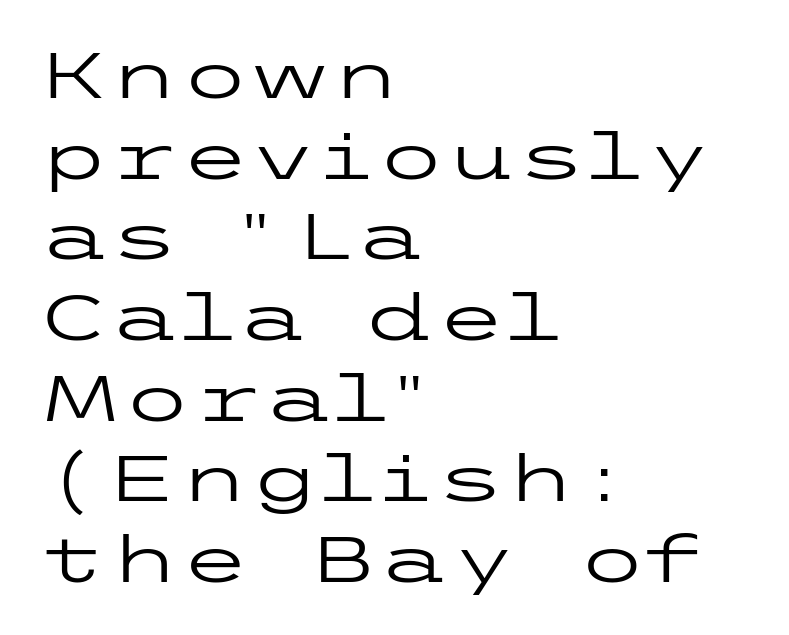
{"serif": "no", "italic": "no", "bold": "no", "weight": "regular", "width": "wide", "stroke_contrast": "low", "x_height": "medium", "underline": "no", "align": "left", "line_spacing": "normal", "line_spacing_ratio": 1.26, "letter_spacing": "normal", "letter_spacing_em": 0.0, "glyph_px": 64}
